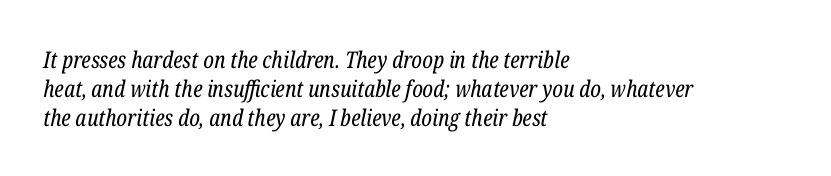
The image shows 23 px text type, italic (leaning right); set left-aligned, normal line spacing (1.26x), normal letter spacing, not underlined.
